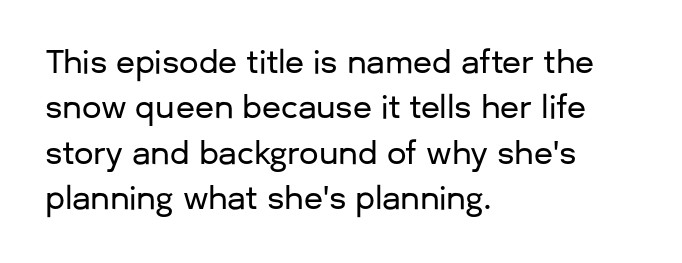
{"serif": "no", "italic": "no", "width": "normal", "stroke_contrast": "low", "x_height": "medium", "monospaced": "no", "underline": "no", "align": "left", "line_spacing": "normal", "line_spacing_ratio": 1.46, "letter_spacing": "normal", "letter_spacing_em": 0.0, "glyph_px": 31}
